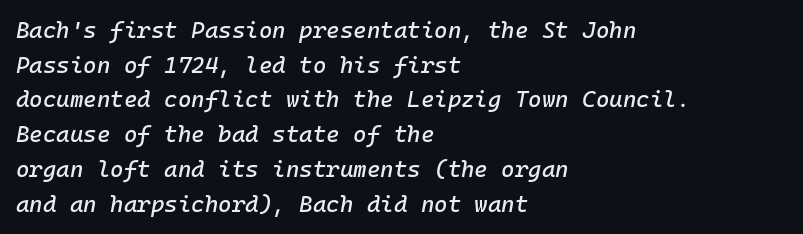
Q: Is the text italic (slanted)? A: Yes, it leans right by about 10 degrees.
Q: Is the text underlined? A: No.
Q: How is the paragraph aligned? A: Left-aligned.
Q: Is the spacing between letters normal or unusually wide? A: Normal.
Q: Is the spacing between lines tight, normal or loose? A: Normal.
